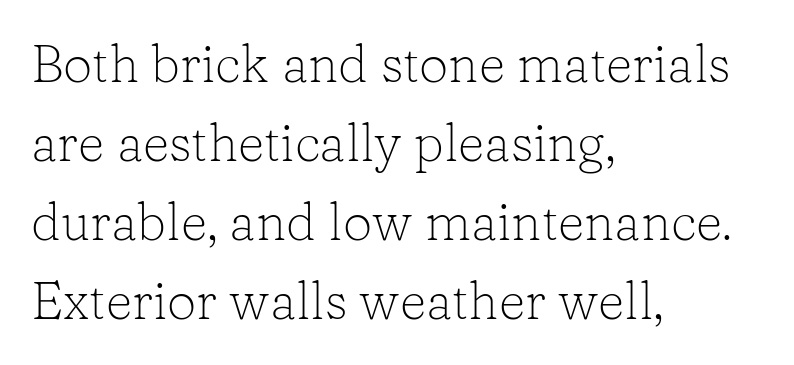
Tracking here is standard; glyphs follow each other at the usual distance. The designer left line spacing at the default. Glance below the letters and you will spot only blank space. The letters advance in unequal steps, a hallmark of proportional type. Posture: vertical.
